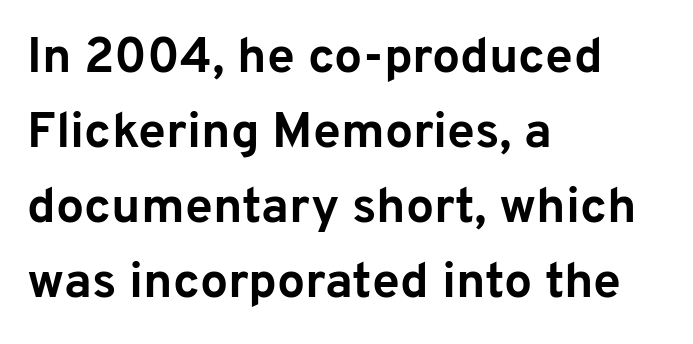
Q: Is the text bold? A: Yes.
Q: Is the text italic (slanted)? A: No, it is upright.
Q: Is the typeface a serif or a sans-serif typeface? A: Sans-serif.
Q: Is the text underlined? A: No.
Q: How is the paragraph aligned? A: Left-aligned.
Q: Is the spacing between letters normal or unusually wide? A: Normal.
Q: Is the spacing between lines tight, normal or loose? A: Normal.
Q: Width (condensed, normal, or wide)? A: Normal.
Q: Stroke contrast? A: Low.
Q: x-height? A: Medium.
Q: Monospaced? A: No.
